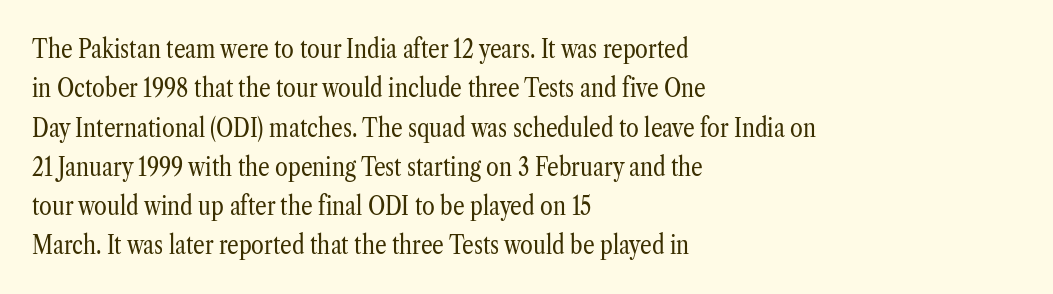
{"italic": "no", "bold": "no", "underline": "no", "align": "left", "line_spacing": "normal", "line_spacing_ratio": 1.51, "letter_spacing": "normal", "letter_spacing_em": 0.0, "glyph_px": 26}
